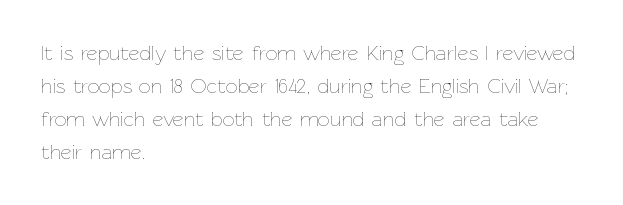
{"italic": "no", "bold": "no", "underline": "no", "align": "left", "line_spacing": "normal", "line_spacing_ratio": 1.57, "letter_spacing": "normal", "letter_spacing_em": 0.0, "glyph_px": 21}
